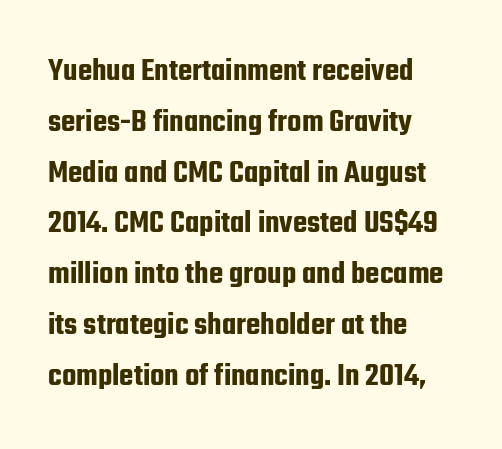
Descender tails drop into unmarked territory. The passage shown is typed in a proportional face where columns would drift. Line spacing here is normal. The text block is weighted toward the left margin, trailing off unevenly rightward.
